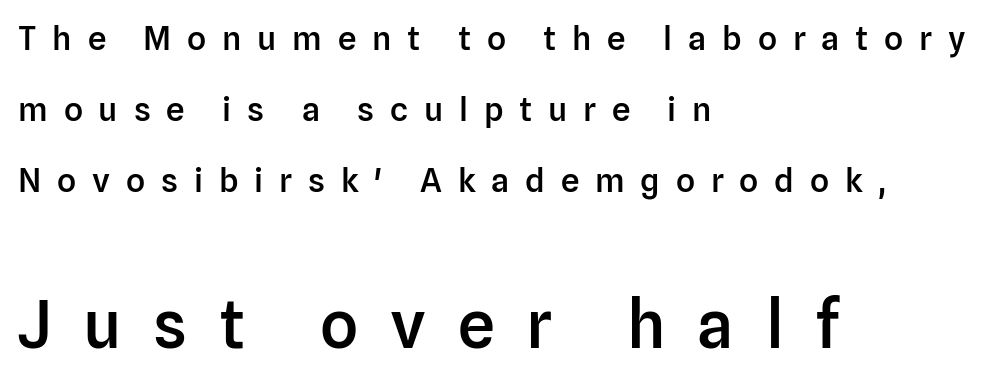
{"serif": "no", "italic": "no", "bold": "semi", "weight": "semibold", "width": "normal", "stroke_contrast": "low", "x_height": "medium", "monospaced": "no", "underline": "no", "align": "left", "line_spacing": "loose", "line_spacing_ratio": 2.15, "letter_spacing": "wide", "letter_spacing_em": 0.48, "larger_block": "second", "size_ratio": 2.0, "glyph_px": 66}
